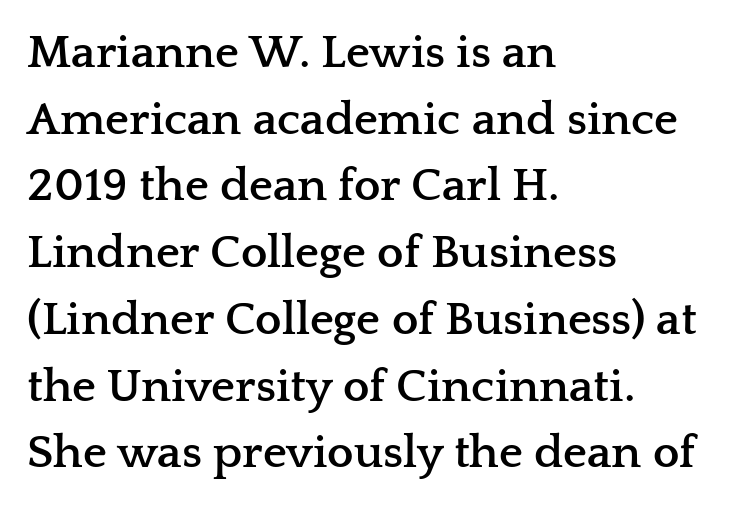
{"serif": "yes", "italic": "no", "bold": "yes", "weight": "semibold", "width": "wide", "stroke_contrast": "low", "x_height": "medium", "monospaced": "no", "underline": "no", "align": "left", "line_spacing": "normal", "line_spacing_ratio": 1.42, "letter_spacing": "normal", "letter_spacing_em": 0.0, "glyph_px": 47}
